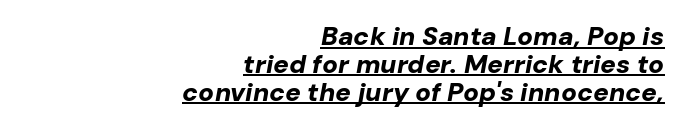
Q: Is the text bold? A: Yes.
Q: Is the text italic (slanted)? A: Yes, it leans right by about 10 degrees.
Q: Is the text underlined? A: Yes.
Q: How is the paragraph aligned? A: Right-aligned.
Q: Is the spacing between letters normal or unusually wide? A: Normal.
Q: Is the spacing between lines tight, normal or loose? A: Tight.
